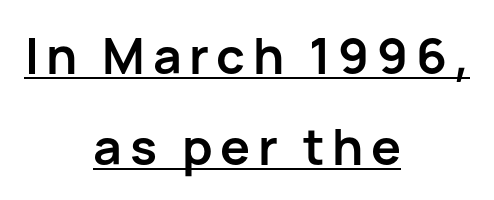
Q: Is the text bold? A: Yes.
Q: Is the text italic (slanted)? A: No, it is upright.
Q: Is the typeface a serif or a sans-serif typeface? A: Sans-serif.
Q: Is the text underlined? A: Yes.
Q: How is the paragraph aligned? A: Centered.
Q: Width (condensed, normal, or wide)? A: Normal.
Q: Stroke contrast? A: Low.
Q: x-height? A: Medium.
Q: Monospaced? A: No.
